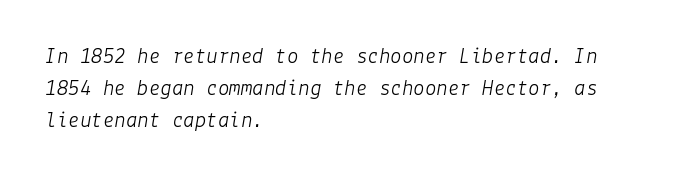
The line texture is even and compact thanks to regular tracking. This sample uses an oblique cut, with every glyph tilted off the vertical. Every row of glyphs begins at an identical x-position on the left. The space beneath each line is pristine and unruled. Rows of type keep a routine distance in the vertical direction.
